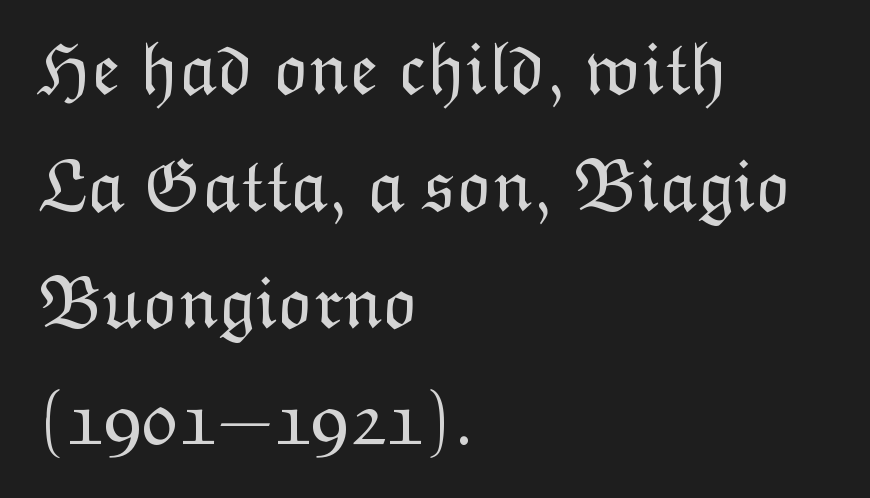
Successive baselines arrive at the customary interval. This is the regular roman posture of the typeface. The weight would be labelled regular, book, light, or lighter still. The passage shown is typed in a proportional face where columns would drift. Leftover space on each line is placed entirely after the last word. The gap between lines stays unmarked.
